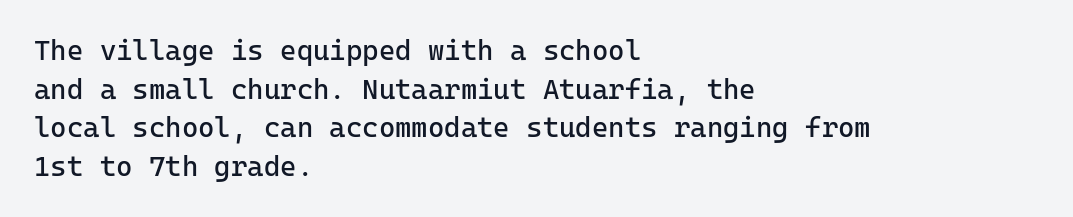
{"serif": "no", "italic": "no", "bold": "no", "weight": "regular", "width": "normal", "stroke_contrast": "low", "x_height": "medium", "monospaced": "yes", "underline": "no", "align": "left", "line_spacing": "normal", "line_spacing_ratio": 1.38, "letter_spacing": "normal", "letter_spacing_em": 0.0, "glyph_px": 28}
